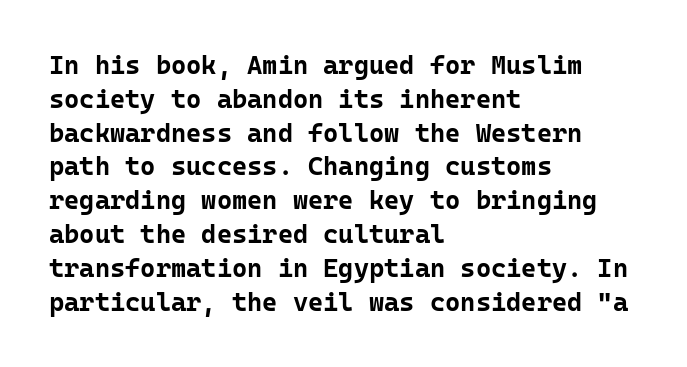
Notice how the stems are strictly vertical — no italics here. The passage shown is emphatically bold. Students, observe: this is what conventionally led text looks like. You could call the tracking neutral — neither tight nor loose. The ragged edge is on the right, which tells us the setting is flush left. Descenders are the only things crossing below the line.
